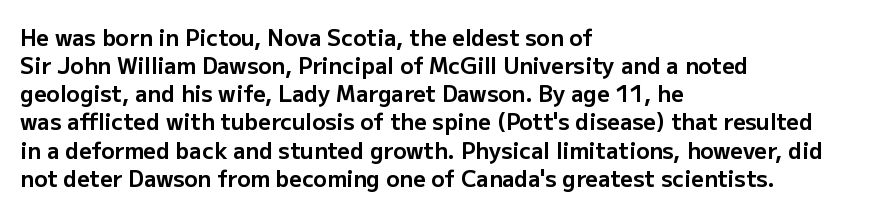
{"italic": "no", "bold": "yes", "underline": "no", "align": "left", "line_spacing": "normal", "line_spacing_ratio": 1.28, "letter_spacing": "normal", "letter_spacing_em": 0.0, "glyph_px": 22}
